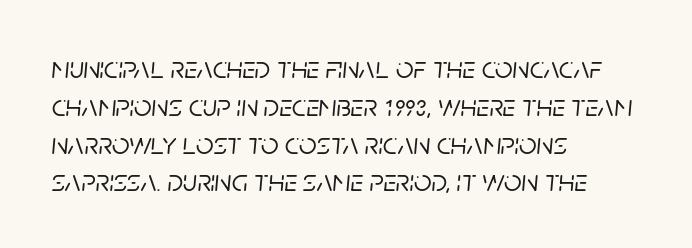
The image shows 31 px text type, italic (leaning right); set left-aligned, line spacing 1.22x, normal letter spacing, not underlined; low stroke contrast and a large x-height.
